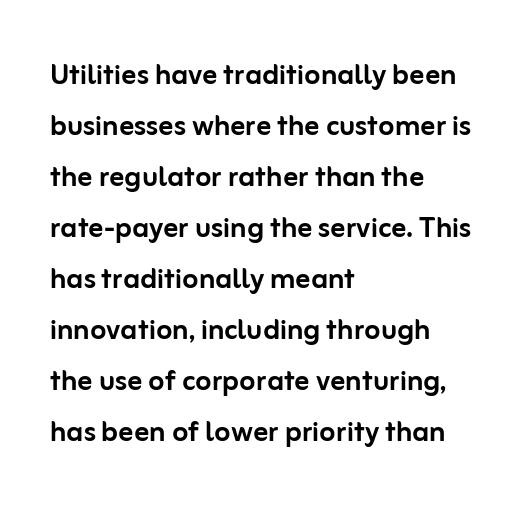
Q: Is the text italic (slanted)? A: No, it is upright.
Q: Is the typeface a serif or a sans-serif typeface? A: Sans-serif.
Q: Is the text underlined? A: No.
Q: How is the paragraph aligned? A: Left-aligned.
Q: Is the spacing between letters normal or unusually wide? A: Normal.
Q: Is the spacing between lines tight, normal or loose? A: Normal.
Q: Width (condensed, normal, or wide)? A: Normal.
Q: Stroke contrast? A: Low.
Q: x-height? A: Medium.
Q: Monospaced? A: No.
